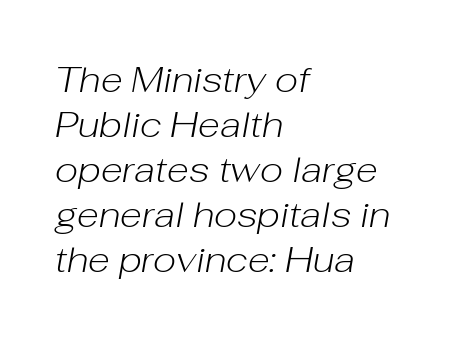
Every character sits at an angle, as italics do. Students, observe: this is what conventionally led text looks like. Is the block centered? No — it sits flush against the left margin. Tracking here is standard; glyphs follow each other at the usual distance.
